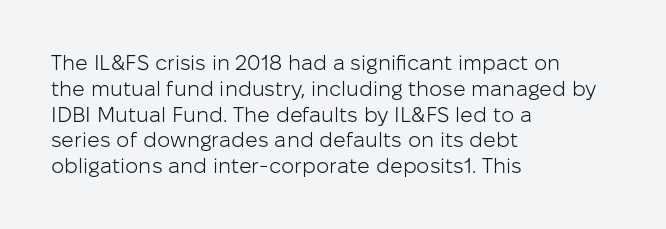
{"italic": "no", "bold": "no", "underline": "no", "align": "left", "line_spacing_ratio": 1.23, "letter_spacing": "normal", "letter_spacing_em": 0.0, "glyph_px": 21}
